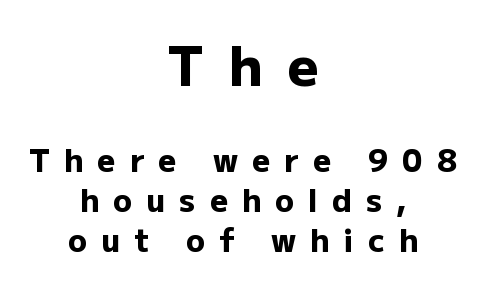
The image shows 54 px heavy sans-serif type, upright; set centered, normal line spacing (1.29x), unusually wide letter spacing (+0.46 em), not underlined; the first (top) block is 1.74x larger; low stroke contrast and a medium x-height.
